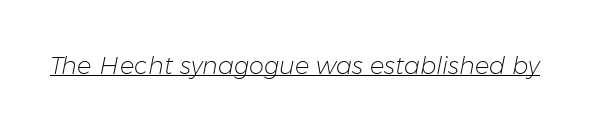
Q: Is the text bold? A: No.
Q: Is the text italic (slanted)? A: Yes, it leans right by about 11 degrees.
Q: Is the text underlined? A: Yes.
Q: Is the spacing between letters normal or unusually wide? A: Normal.
